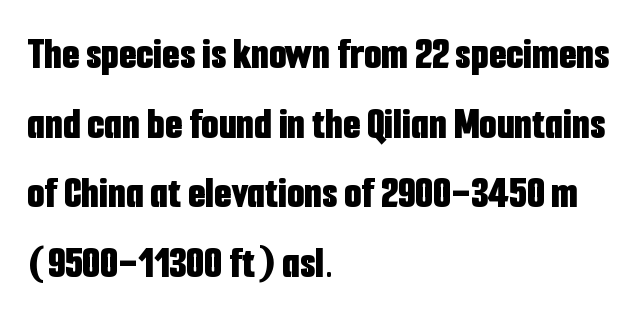
The image shows 45 px bold, condensed sans-serif type, upright; set left-aligned, normal line spacing (1.55x), normal letter spacing, not underlined; low stroke contrast and a medium x-height.
